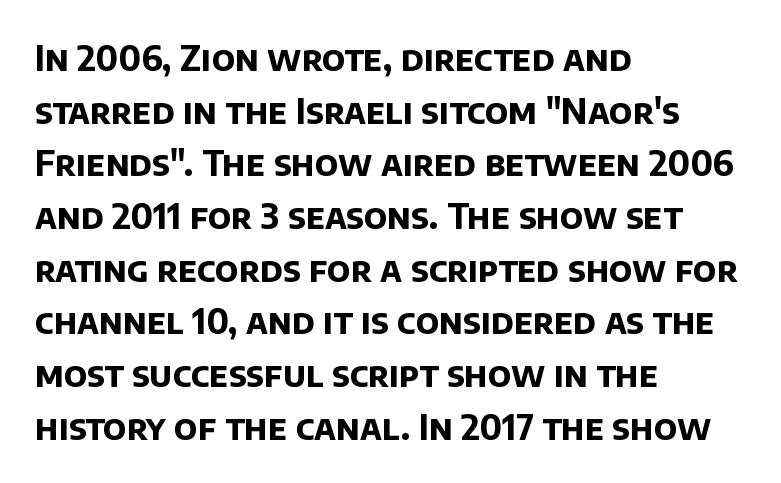
The rendering anchors every line to the left-hand side. Short note: letters normally spaced. Unlike a traditional serif, this face leaves its strokes unadorned. The passage shown stacks its lines at a standard gap. Here the designer chose a conventional face with non-uniform glyph widths. Only glyphs here, with clear space below each row.
